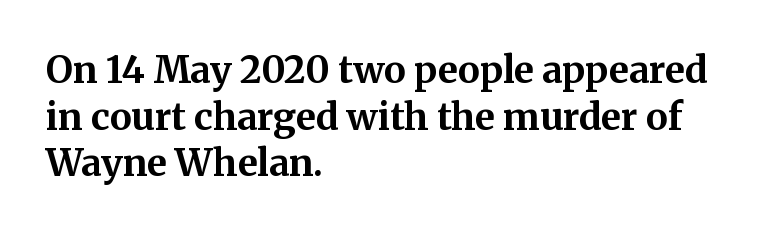
Q: Is the text bold? A: Yes.
Q: Is the text italic (slanted)? A: No, it is upright.
Q: Is the typeface a serif or a sans-serif typeface? A: Serif.
Q: Is the text underlined? A: No.
Q: How is the paragraph aligned? A: Left-aligned.
Q: Is the spacing between letters normal or unusually wide? A: Normal.
Q: Is the spacing between lines tight, normal or loose? A: Normal.
Q: Width (condensed, normal, or wide)? A: Normal.
Q: Stroke contrast? A: Medium.
Q: x-height? A: Medium.
Q: Monospaced? A: No.
